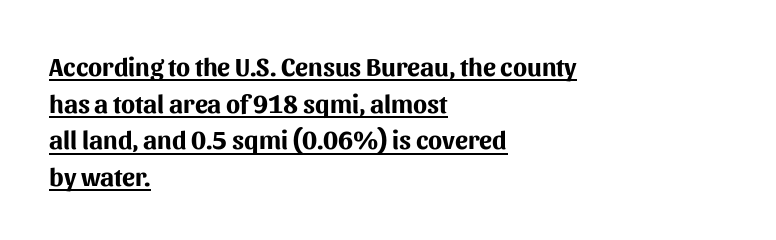
{"italic": "no", "bold": "yes", "underline": "yes", "align": "left", "line_spacing": "normal", "line_spacing_ratio": 1.41, "letter_spacing": "normal", "letter_spacing_em": 0.0, "glyph_px": 26}
